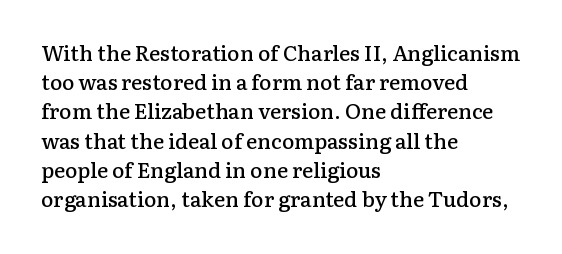
The image shows 21 px text type, upright; set left-aligned, normal line spacing (1.39x), normal letter spacing, not underlined.
